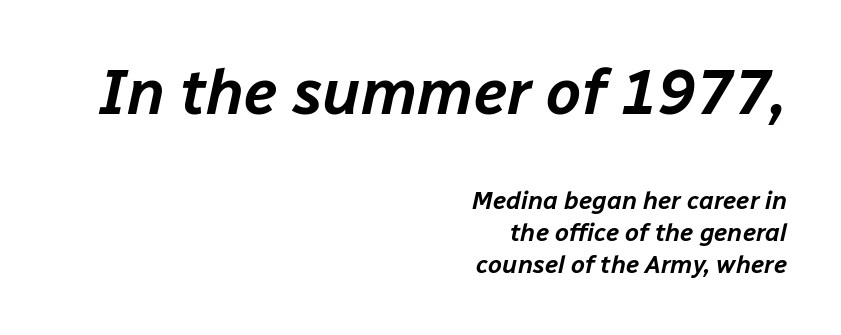
Q: Is the text italic (slanted)? A: Yes, it leans right by about 12 degrees.
Q: Is the text underlined? A: No.
Q: How is the paragraph aligned? A: Right-aligned.
Q: Is the spacing between letters normal or unusually wide? A: Normal.
Q: Is the spacing between lines tight, normal or loose? A: Normal.
Q: Which block of text is set in a larger size, the first (top) or the second (bottom)? A: The first (top) one.
Q: Width (condensed, normal, or wide)? A: Normal.
Q: Stroke contrast? A: Low.
Q: x-height? A: Medium.
Q: Monospaced? A: No.
